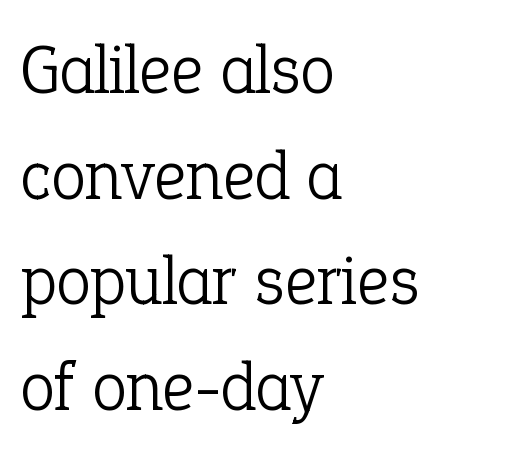
{"serif": "yes", "italic": "no", "bold": "no", "weight": "light", "width": "normal", "stroke_contrast": "low", "x_height": "medium", "monospaced": "no", "underline": "no", "align": "left", "line_spacing": "normal", "line_spacing_ratio": 1.51, "letter_spacing": "normal", "letter_spacing_em": 0.0, "glyph_px": 70}
